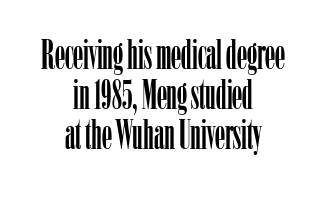
Q: Is the text italic (slanted)? A: No, it is upright.
Q: Is the typeface a serif or a sans-serif typeface? A: Serif.
Q: Is the text underlined? A: No.
Q: How is the paragraph aligned? A: Centered.
Q: Is the spacing between letters normal or unusually wide? A: Normal.
Q: Is the spacing between lines tight, normal or loose? A: Tight.
Q: Width (condensed, normal, or wide)? A: Condensed.
Q: Stroke contrast? A: Low.
Q: x-height? A: Medium.
Q: Monospaced? A: No.
